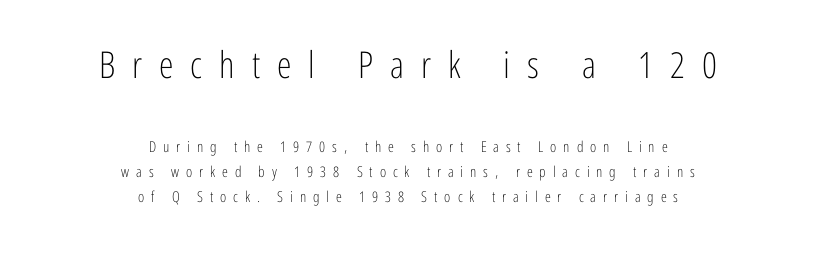
{"serif": "no", "italic": "no", "bold": "no", "weight": "light", "width": "condensed", "stroke_contrast": "low", "x_height": "medium", "monospaced": "no", "underline": "no", "align": "center", "line_spacing": "normal", "line_spacing_ratio": 1.66, "letter_spacing": "wide", "letter_spacing_em": 0.46, "larger_block": "first", "size_ratio": 2.47, "glyph_px": 37}
